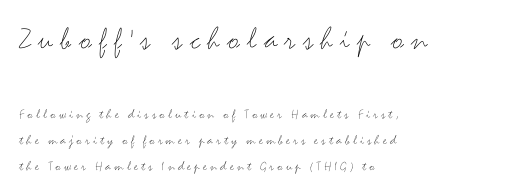
Q: Is the text bold? A: No.
Q: Is the text italic (slanted)? A: Yes.
Q: Is the typeface a serif or a sans-serif typeface? A: Sans-serif.
Q: Is the text underlined? A: No.
Q: How is the paragraph aligned? A: Left-aligned.
Q: Is the spacing between letters normal or unusually wide? A: Unusually wide.
Q: Which block of text is set in a larger size, the first (top) or the second (bottom)? A: The first (top) one.
Q: Width (condensed, normal, or wide)? A: Wide.
Q: Stroke contrast? A: Medium.
Q: x-height? A: Small.
Q: Monospaced? A: No.
